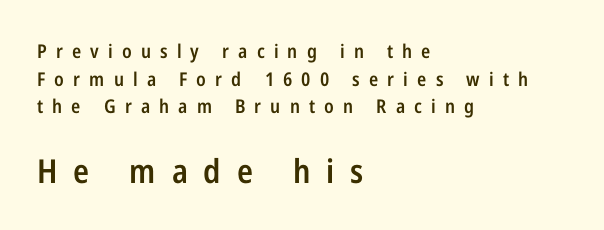
{"serif": "no", "italic": "no", "bold": "semi", "weight": "semibold", "width": "condensed", "stroke_contrast": "low", "x_height": "medium", "monospaced": "no", "underline": "no", "align": "left", "line_spacing": "normal", "line_spacing_ratio": 1.46, "letter_spacing": "wide", "letter_spacing_em": 0.48, "larger_block": "second", "size_ratio": 1.74, "glyph_px": 33}
